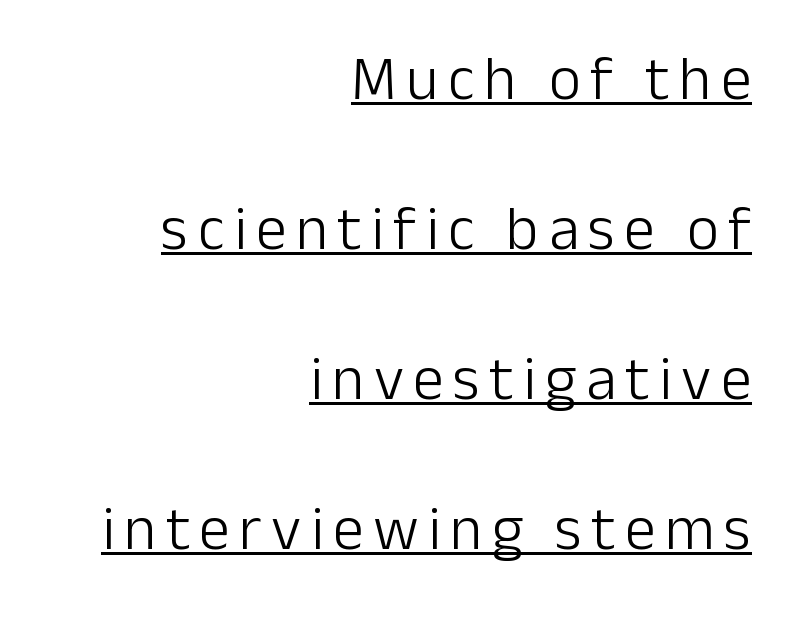
{"serif": "no", "italic": "no", "bold": "no", "weight": "light", "width": "normal", "stroke_contrast": "low", "x_height": "medium", "monospaced": "no", "underline": "yes", "align": "right", "line_spacing": "loose", "line_spacing_ratio": 2.42, "glyph_px": 62}
